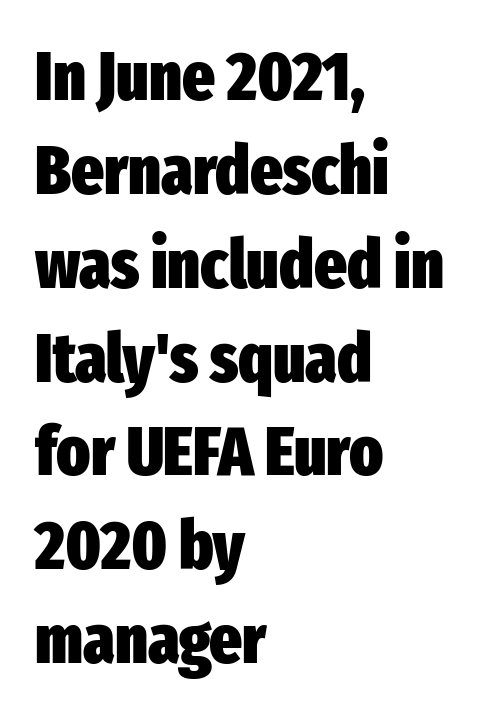
The area under the type is left untouched. These lines are composed in type without serifs. Character widths vary here, with narrow letters taking less room than wide ones. The lines in this sample share a left origin and differ only in where they stop. Caption: bold face, heavy strokes.
